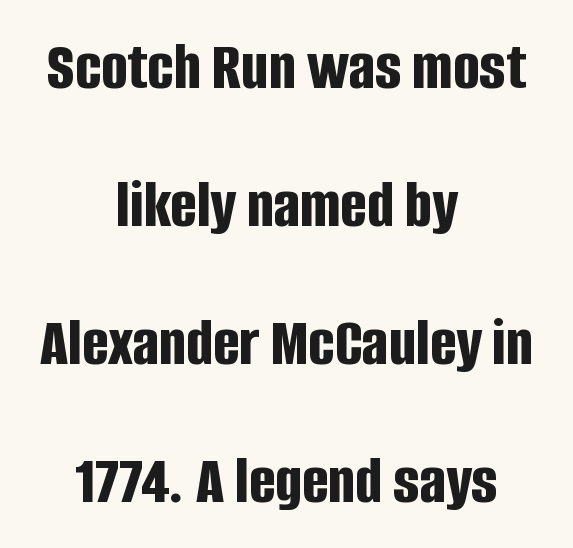
Q: Is the text bold? A: Yes.
Q: Is the text italic (slanted)? A: No, it is upright.
Q: Is the typeface a serif or a sans-serif typeface? A: Sans-serif.
Q: Is the text underlined? A: No.
Q: How is the paragraph aligned? A: Centered.
Q: Is the spacing between letters normal or unusually wide? A: Normal.
Q: Is the spacing between lines tight, normal or loose? A: Loose.
Q: Width (condensed, normal, or wide)? A: Condensed.
Q: Stroke contrast? A: Low.
Q: x-height? A: Large.
Q: Monospaced? A: No.
